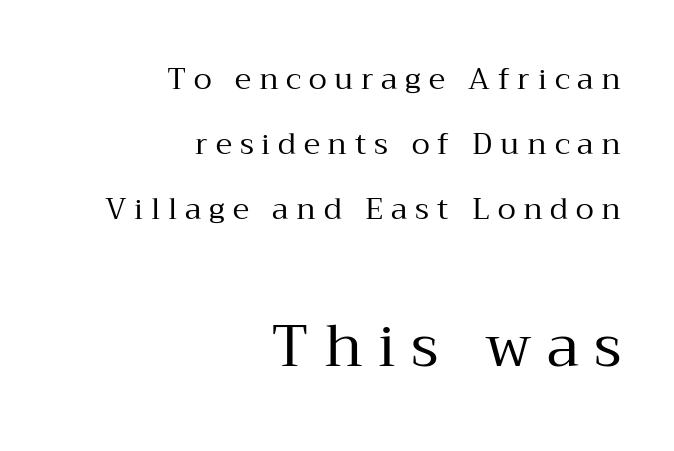
The image shows 59 px regular-weight serif type, upright; set right-aligned, loose line spacing (2.16x), unusually wide letter spacing (+0.26 em), not underlined; the second (bottom) block is 1.97x larger; medium stroke contrast and a medium x-height.
